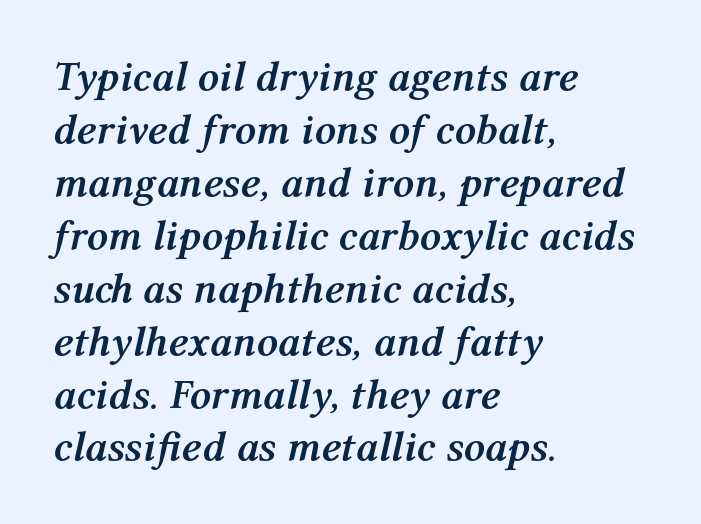
Q: Is the text bold? A: Yes.
Q: Is the text italic (slanted)? A: Yes, it leans right by about 12 degrees.
Q: Is the text underlined? A: No.
Q: How is the paragraph aligned? A: Left-aligned.
Q: Is the spacing between letters normal or unusually wide? A: Normal.
Q: Is the spacing between lines tight, normal or loose? A: Normal.
Q: Width (condensed, normal, or wide)? A: Normal.
Q: Stroke contrast? A: Medium.
Q: x-height? A: Medium.
Q: Monospaced? A: No.
